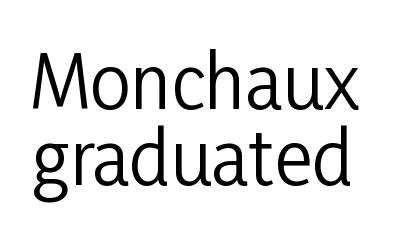
The image shows 73 px regular-weight, condensed sans-serif type, upright; set tight line spacing (1.04x), normal letter spacing, not underlined; low stroke contrast and a medium x-height.
